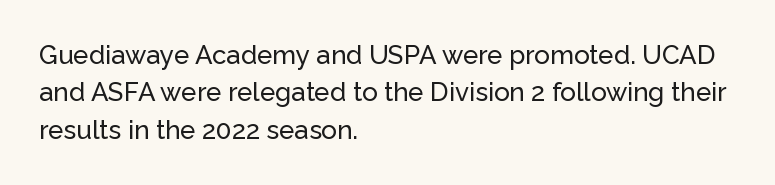
A typesetter would call this zero additional tracking. The string is rendered with underlining switched off. Reading down the block, your eye returns to a fixed left position each line. The lines sit at an ordinary, default distance from one another.
